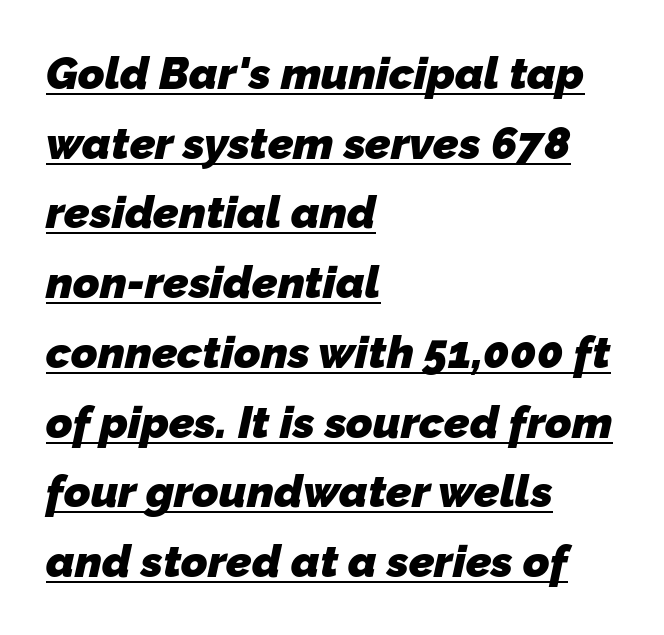
Q: Is the text bold? A: Yes.
Q: Is the typeface a serif or a sans-serif typeface? A: Sans-serif.
Q: Is the text underlined? A: Yes.
Q: How is the paragraph aligned? A: Left-aligned.
Q: Is the spacing between letters normal or unusually wide? A: Normal.
Q: Is the spacing between lines tight, normal or loose? A: Normal.
Q: Width (condensed, normal, or wide)? A: Normal.
Q: Stroke contrast? A: Low.
Q: x-height? A: Medium.
Q: Monospaced? A: No.
